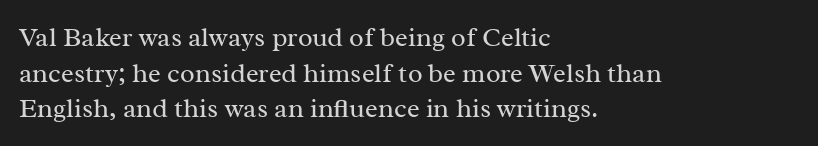
The image shows 27 px text type, upright; set left-aligned, normal line spacing (1.32x), normal letter spacing, not underlined.
